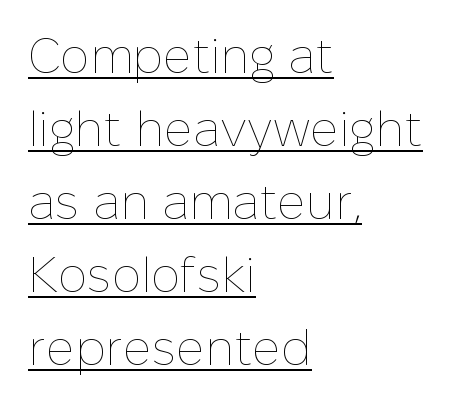
The passage shown is typed in a proportional face where columns would drift. These lines keep a tight, regular rhythm from letter to letter. This rendering features underlined lettering. Honestly, the row spacing looks completely unremarkable. In terms of posture, this sample is upright. Short and long lines alike share a common starting point at left.
